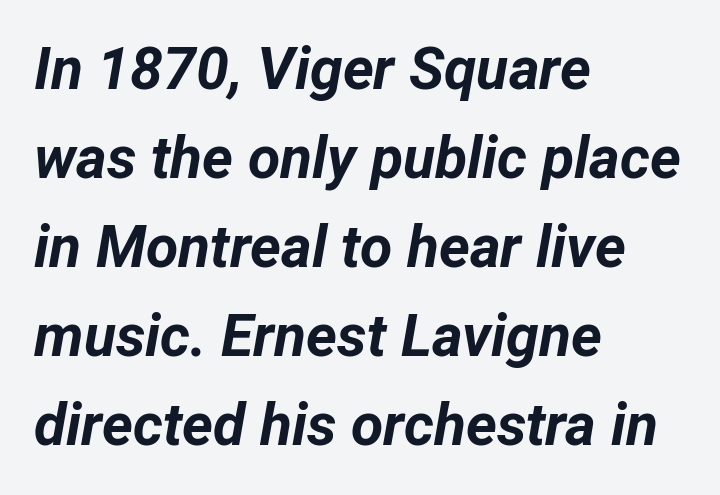
The image shows 59 px bold type, italic (leaning right); set left-aligned, normal line spacing (1.51x), normal letter spacing, not underlined; low stroke contrast and a medium x-height.
